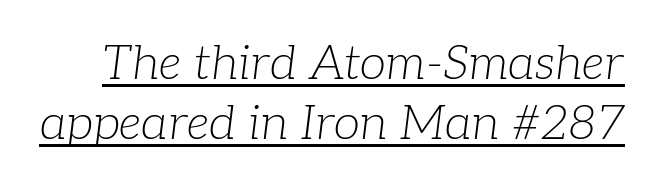
The image shows 48 px light serif type, italic (leaning right); set normal line spacing (1.25x), normal letter spacing, underlined; low stroke contrast and a medium x-height.
